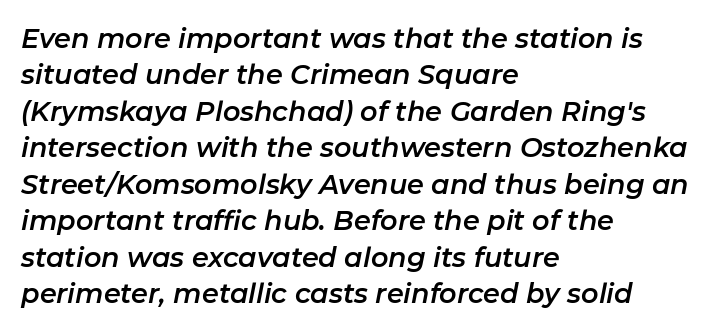
The passage shown has conventional tracking throughout. The space directly below the letters is spotless. Is there much room between lines? A standard amount, neither cramped nor airy. Emphasis-style slanted type is in use. A student would call this left alignment; a typographer would say flush left, rag right.
